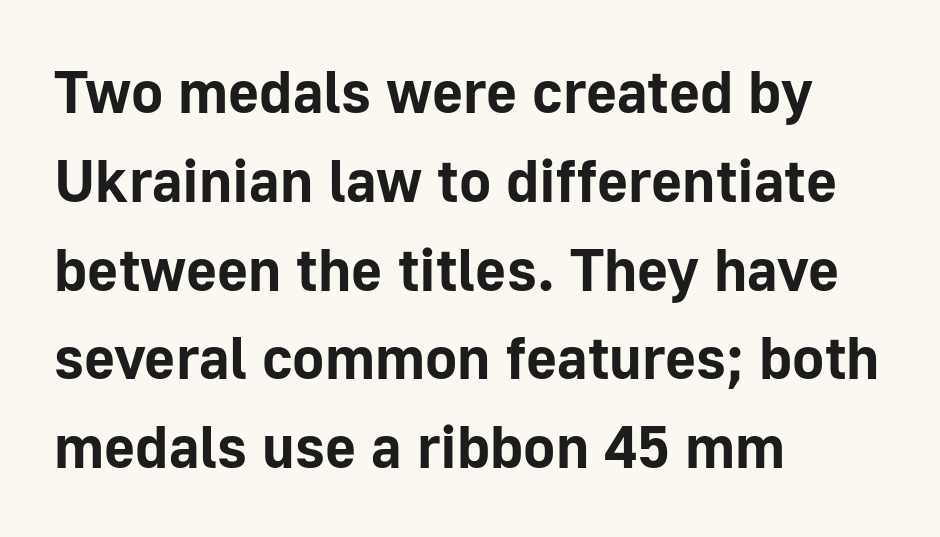
{"serif": "no", "italic": "no", "bold": "yes", "weight": "bold", "width": "normal", "stroke_contrast": "low", "x_height": "medium", "monospaced": "no", "underline": "no", "align": "left", "line_spacing": "normal", "line_spacing_ratio": 1.48, "letter_spacing": "normal", "letter_spacing_em": 0.0, "glyph_px": 60}
